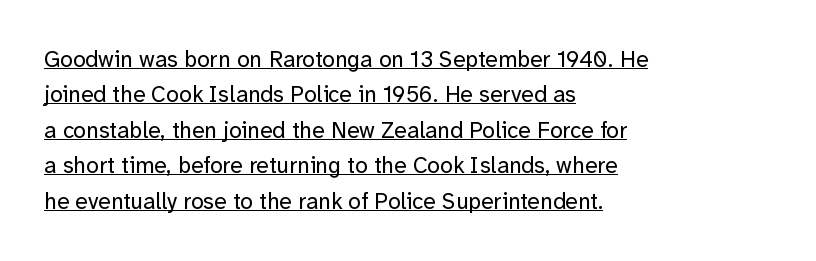
{"italic": "no", "bold": "no", "underline": "yes", "align": "left", "line_spacing": "normal", "line_spacing_ratio": 1.54, "letter_spacing": "normal", "letter_spacing_em": 0.0, "glyph_px": 23}
